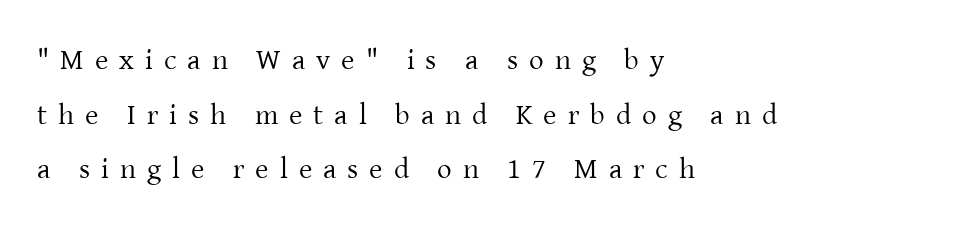
Descender tails drop into unmarked territory. This is roman type, the default non-slanted kind. Compared with typical body copy, the letter spacing here is much looser. Typeset ragged right — the left edge is the straight one.
